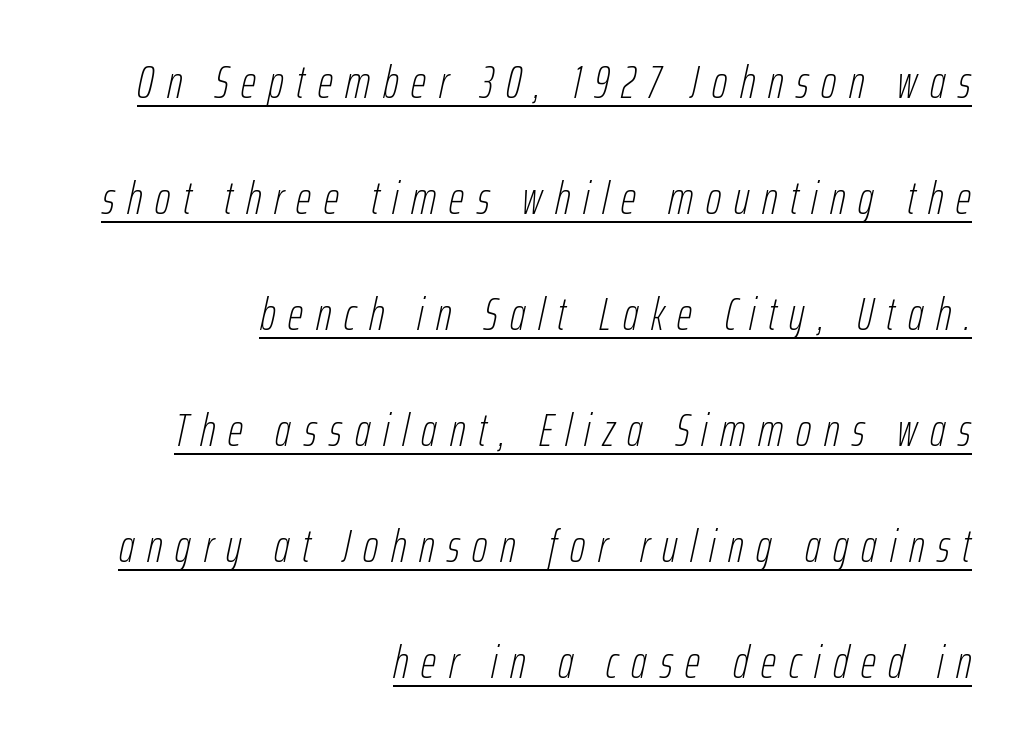
Q: Is the text bold? A: No.
Q: Is the text italic (slanted)? A: Yes, it leans right by about 12 degrees.
Q: Is the text underlined? A: Yes.
Q: How is the paragraph aligned? A: Right-aligned.
Q: Is the spacing between letters normal or unusually wide? A: Unusually wide.
Q: Is the spacing between lines tight, normal or loose? A: Loose.
Q: Width (condensed, normal, or wide)? A: Condensed.
Q: Stroke contrast? A: Low.
Q: x-height? A: Medium.
Q: Monospaced? A: No.
